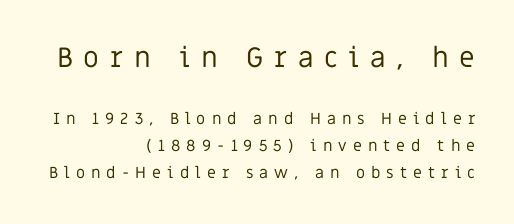
{"serif": "no", "italic": "no", "bold": "no", "weight": "regular", "width": "normal", "stroke_contrast": "low", "x_height": "large", "monospaced": "no", "underline": "no", "align": "right", "line_spacing": "normal", "line_spacing_ratio": 1.68, "letter_spacing": "wide", "letter_spacing_em": 0.38, "larger_block": "first", "size_ratio": 1.75, "glyph_px": 28}
